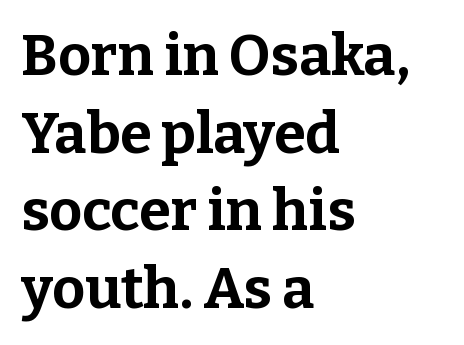
These lines sit exactly where default settings would place them. The horizontal fit of the characters is conventional and even. To sum up the face: it has serifs. The face used here is proportionally spaced, like ordinary book or web type. Horizontal alignment here is leftward, the default for most running prose.
